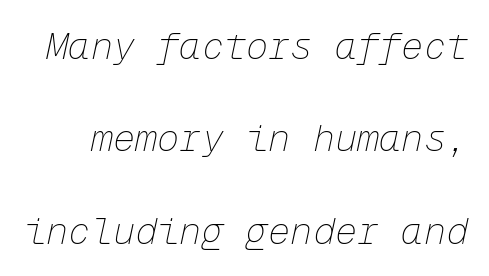
The axis of the letterforms is tilted away from vertical. These lines stand farther apart than default settings would place them. Lines of text with bare space underneath. Is the type heavy? It reads as light-to-regular instead.
